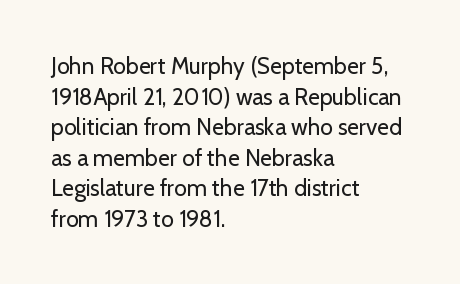
Q: Is the text bold? A: No.
Q: Is the text italic (slanted)? A: No, it is upright.
Q: Is the text underlined? A: No.
Q: How is the paragraph aligned? A: Left-aligned.
Q: Is the spacing between letters normal or unusually wide? A: Normal.
Q: Is the spacing between lines tight, normal or loose? A: Normal.
